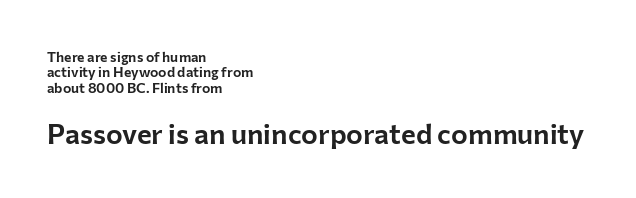
Q: Is the text italic (slanted)? A: No, it is upright.
Q: Is the typeface a serif or a sans-serif typeface? A: Sans-serif.
Q: Is the text underlined? A: No.
Q: How is the paragraph aligned? A: Left-aligned.
Q: Is the spacing between letters normal or unusually wide? A: Normal.
Q: Is the spacing between lines tight, normal or loose? A: Tight.
Q: Which block of text is set in a larger size, the first (top) or the second (bottom)? A: The second (bottom) one.
Q: Width (condensed, normal, or wide)? A: Normal.
Q: Stroke contrast? A: Low.
Q: x-height? A: Medium.
Q: Monospaced? A: No.
